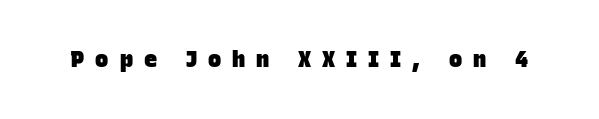
The image shows 22 px bold type; set unusually wide letter spacing (+0.5 em), not underlined.
